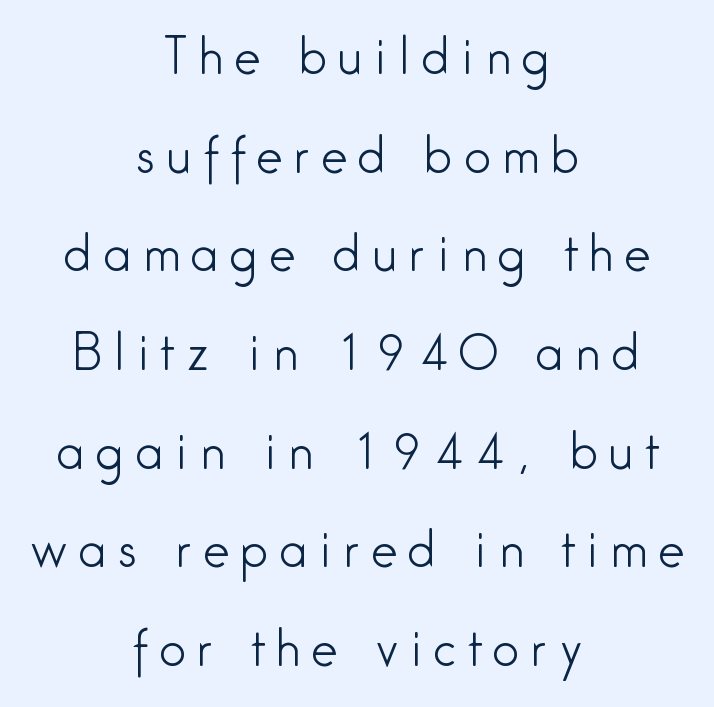
The image shows 47 px light, condensed sans-serif type, upright; set centered, loose line spacing (2.1x), unusually wide letter spacing (+0.26 em), not underlined; low stroke contrast and a medium x-height.
